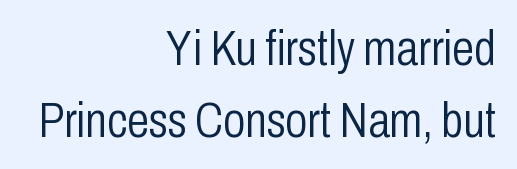
Students, note that the glyphs here touch the page at normal intervals. Glance below the letters and you will spot only blank space. The type sits square on the baseline with zero lean. This block has exactly the height ordinary leading produces. Varying glyph widths throughout — classic text-font behaviour.
